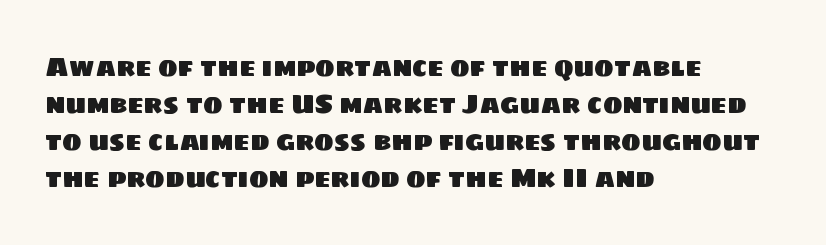
Honestly, the row spacing looks completely unremarkable. Every row of glyphs begins at an identical x-position on the left. The strip under each line holds only bare page. Here the glyphs are tracked normally, forming tight word shapes.
